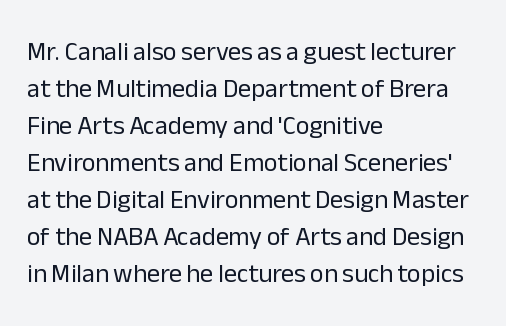
Rule under the text: the space is simply empty. The tracking reads as untouched default to a designer's eye. Compared with a typical body face, this is equally light or lighter still. A student would call this left alignment; a typographer would say flush left, rag right. The rows are spaced the way most documents space them.
